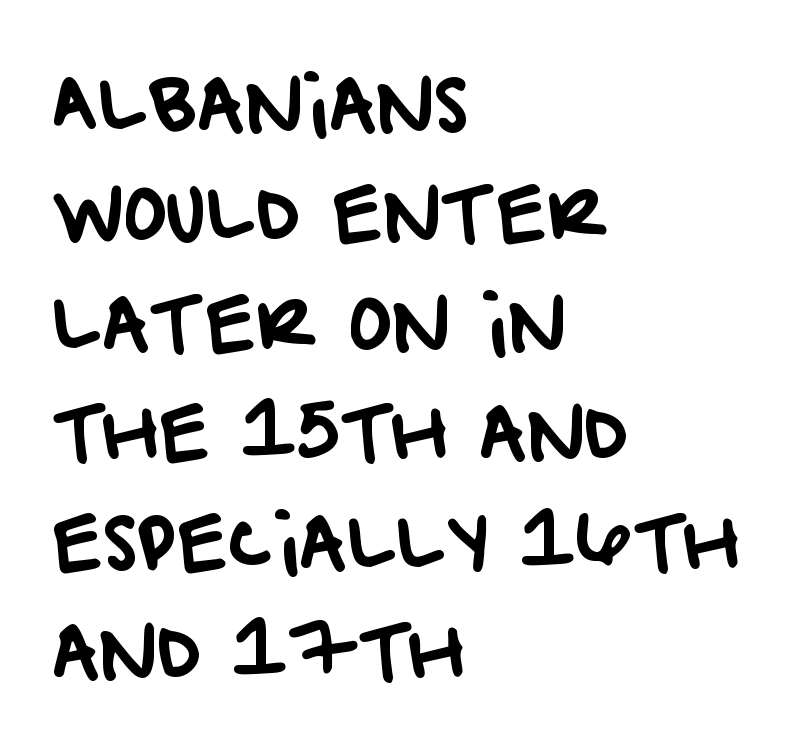
Caption: standard tracking, unaltered. Font category for this specimen: sans-serif. A typesetter would call this proportional, since set widths differ per character. Each new line begins a customary step beneath the previous one.
